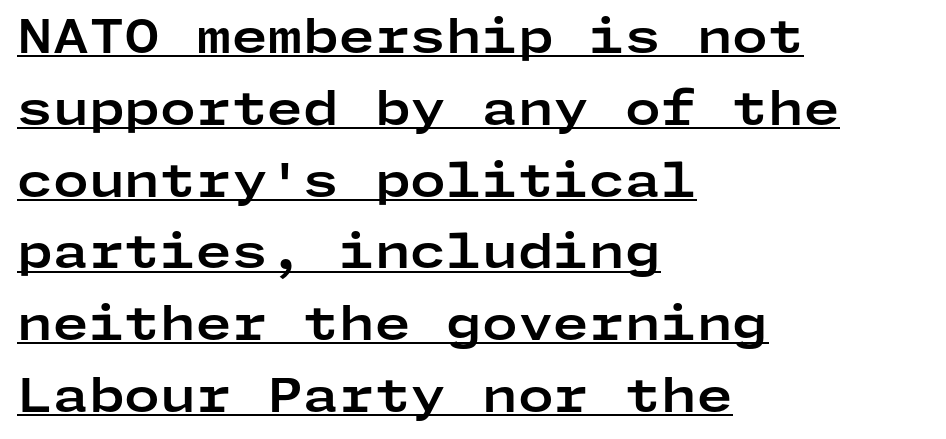
The image shows 46 px bold, wide sans-serif type, upright; set left-aligned, normal line spacing (1.56x), normal letter spacing, underlined; low stroke contrast and a medium x-height.
